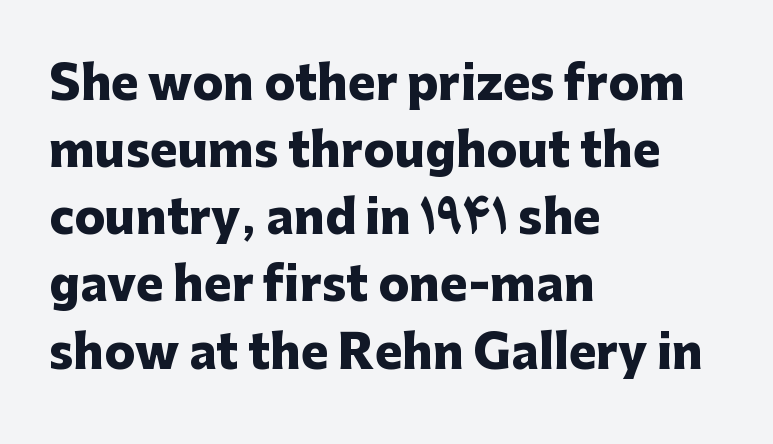
The image shows 46 px heavy sans-serif type, upright; set left-aligned, normal line spacing (1.46x), normal letter spacing, not underlined; low stroke contrast and a medium x-height.
